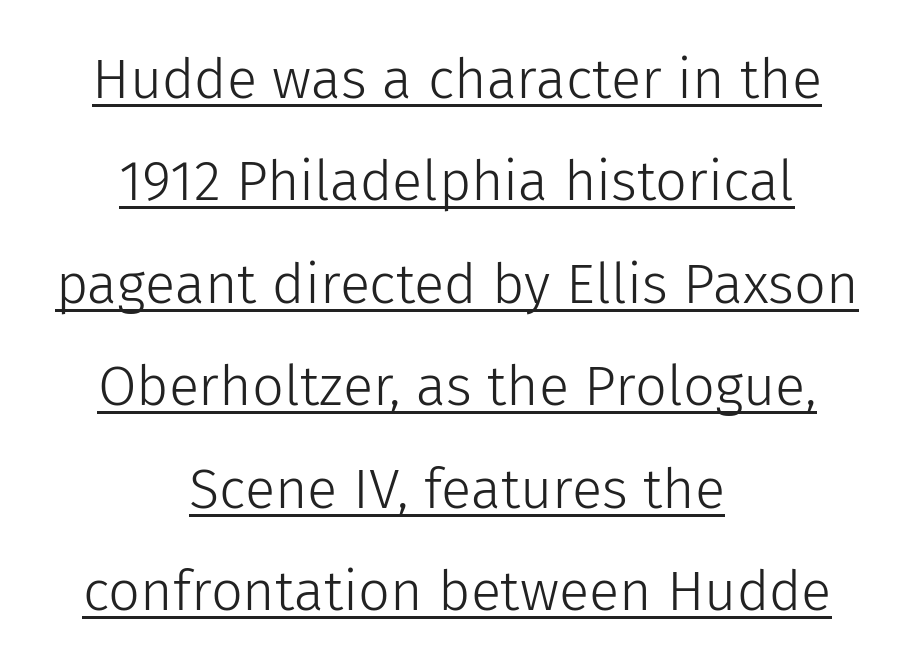
{"serif": "no", "italic": "no", "bold": "no", "weight": "light", "width": "normal", "stroke_contrast": "low", "x_height": "medium", "monospaced": "no", "underline": "yes", "align": "center", "line_spacing_ratio": 1.83, "letter_spacing": "normal", "letter_spacing_em": 0.0, "glyph_px": 56}
